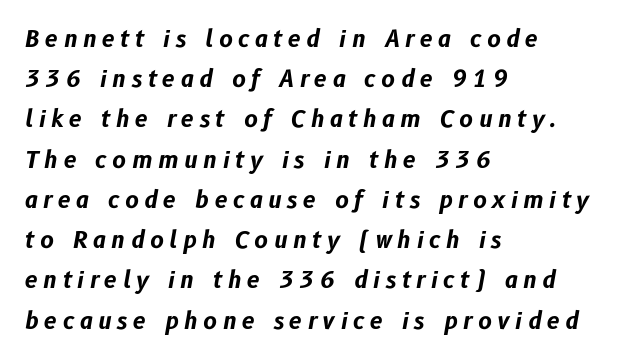
The image shows 23 px bold type, italic (leaning right); set left-aligned, line spacing 1.75x, unusually wide letter spacing (+0.24 em), not underlined.
